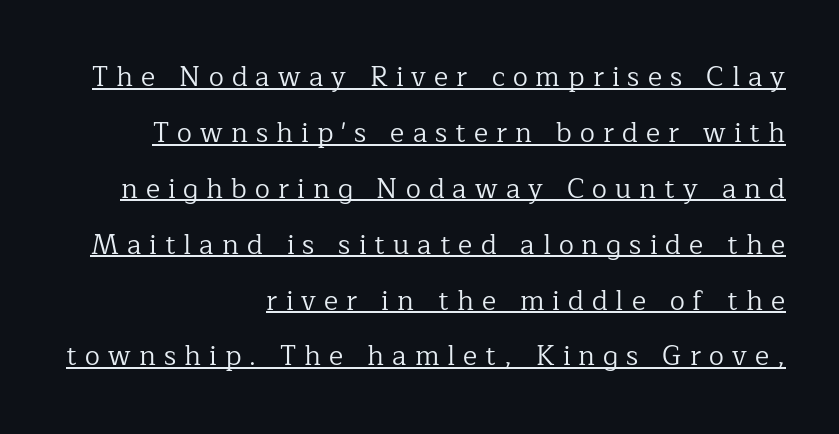
{"italic": "no", "bold": "no", "underline": "yes", "align": "right", "line_spacing": "loose", "line_spacing_ratio": 2.07, "letter_spacing": "wide", "letter_spacing_em": 0.3, "glyph_px": 27}
